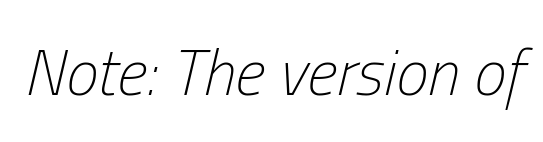
The image shows 65 px light, condensed type, italic (leaning right); set normal letter spacing, not underlined; low stroke contrast and a medium x-height.
